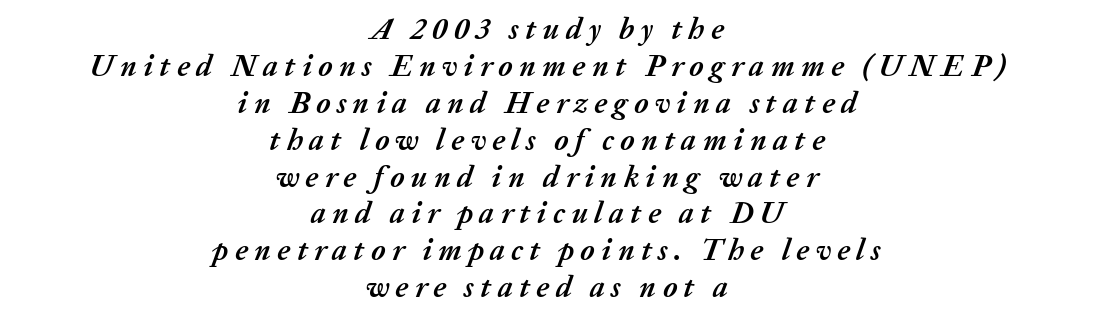
{"italic": "yes", "lean": "right", "slant_degrees": 20, "bold": "yes", "weight": "semibold", "width": "normal", "stroke_contrast": "medium", "x_height": "medium", "monospaced": "no", "underline": "no", "align": "center", "line_spacing_ratio": 1.23, "letter_spacing": "wide", "letter_spacing_em": 0.21, "glyph_px": 30}
